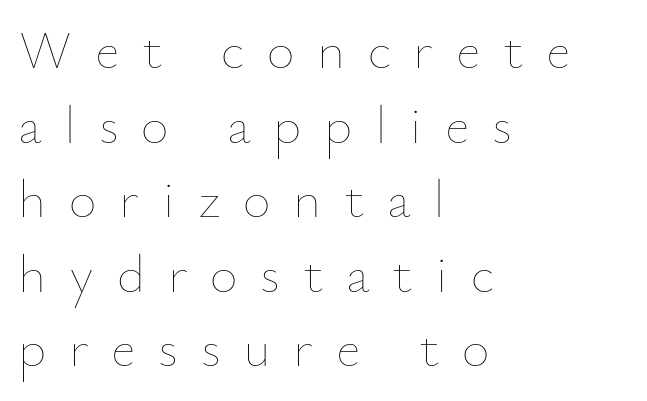
Do the characters align in a grid? No, the font is proportional. The rendering inserts visible extra space after every character. Counters stay open thanks to moderate or lighter strokes. Type without underlining. Casual observation: everything's shoved over to the left. Reading down the column, the eye jumps a familiar distance to each next line.
